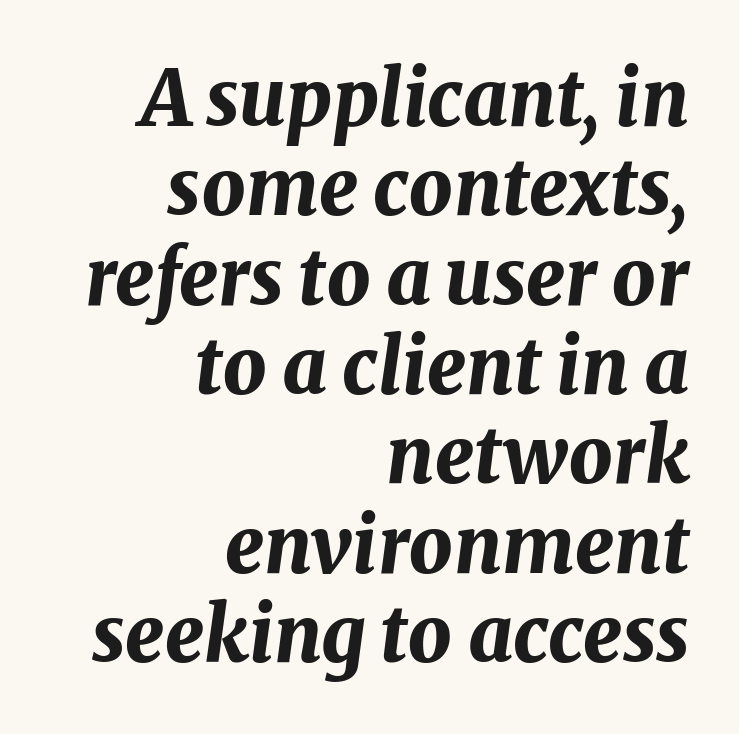
{"italic": "yes", "lean": "right", "slant_degrees": 8, "bold": "yes", "weight": "bold", "width": "normal", "stroke_contrast": "medium", "x_height": "medium", "monospaced": "no", "underline": "no", "align": "right", "line_spacing_ratio": 1.16, "letter_spacing": "normal", "letter_spacing_em": 0.0, "glyph_px": 77}
